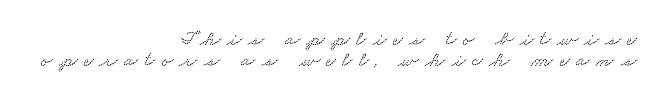
Q: Is the text underlined? A: No.
Q: How is the paragraph aligned? A: Right-aligned.
Q: Is the spacing between letters normal or unusually wide? A: Unusually wide.
Q: Is the spacing between lines tight, normal or loose? A: Tight.
